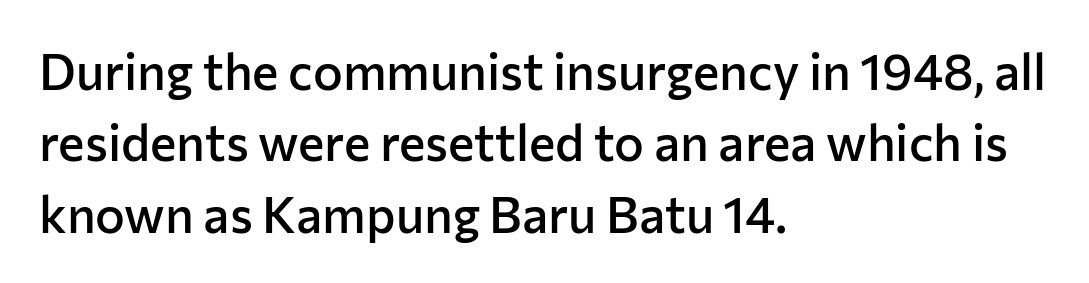
The image shows 50 px semibold sans-serif type, upright; set left-aligned, normal line spacing (1.43x), normal letter spacing, not underlined; low stroke contrast and a medium x-height.
